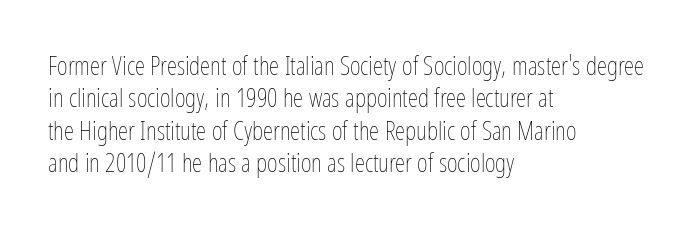
Line spacing here is normal. Nobody touched the tracking dial on this one. Quick note: underline off. Designer's note — italics off, roman on. The lines are quadded left.
